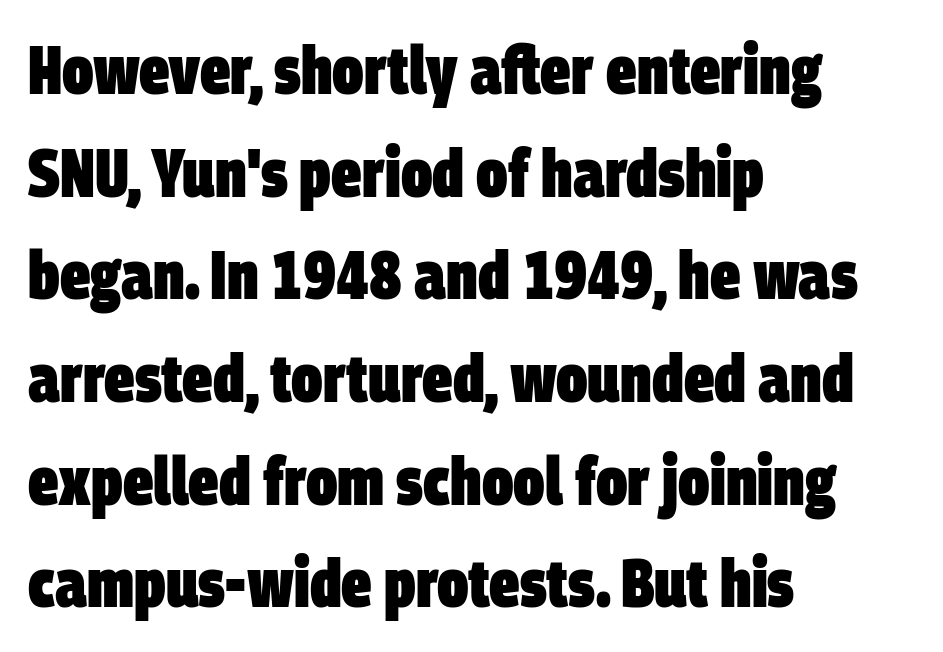
The image shows 68 px heavy, condensed sans-serif type; set left-aligned, normal line spacing (1.51x), normal letter spacing, not underlined; low stroke contrast and a large x-height.
